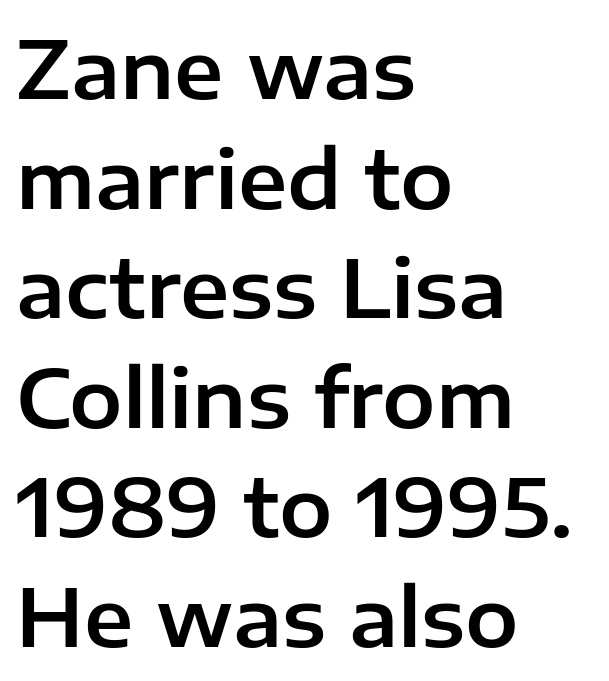
The image shows 80 px sans-serif type, upright; set left-aligned, normal line spacing (1.37x), normal letter spacing, not underlined; low stroke contrast and a medium x-height.
